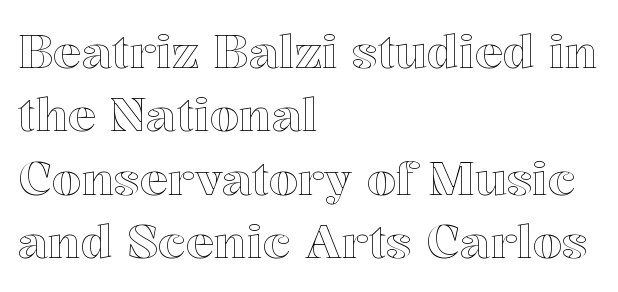
The paragraph has a hard left edge and a soft right edge. There is no visible air inserted between adjacent glyphs. Whoever set this chose a conventional vertical rhythm. The type sits square on the baseline with zero lean.
